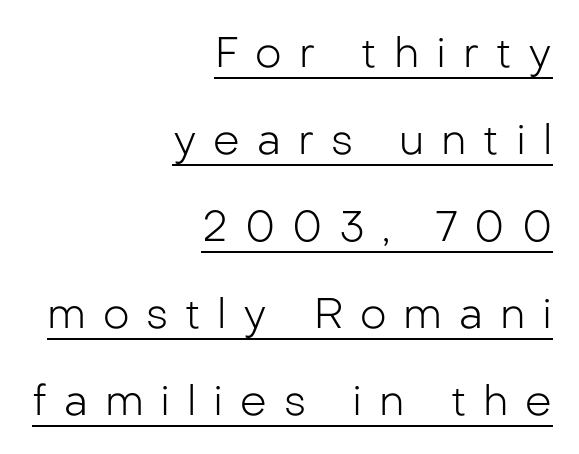
The face used here is a sans, in the tradition of grotesques and geometrics. The font is comparable to plain body text, perhaps lighter. Posture: vertical. The passage shown is typed in a proportional face where columns would drift.
